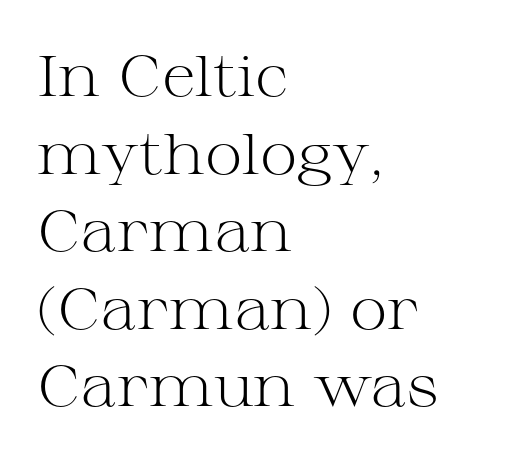
The image shows 57 px light, wide serif type, upright; set left-aligned, normal line spacing (1.36x), normal letter spacing, not underlined; medium stroke contrast and a medium x-height.
